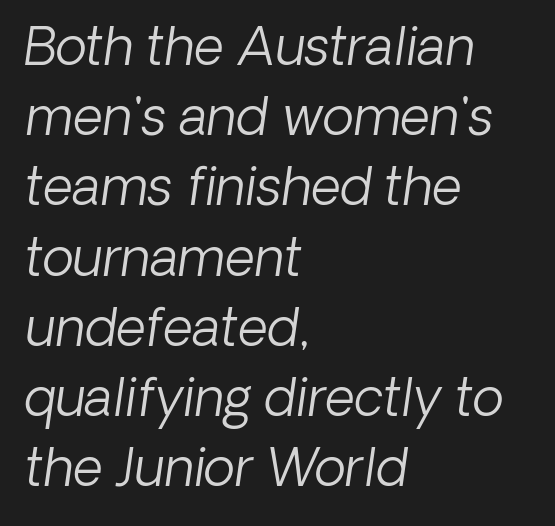
The line-height multiplier appears to be the usual default. The characters are drawn with everyday or finer stroke widths. The passage shown is typed in a proportional face where columns would drift. This rendering leaves character spacing at its baseline value. The zone under the glyphs is completely vacant.
